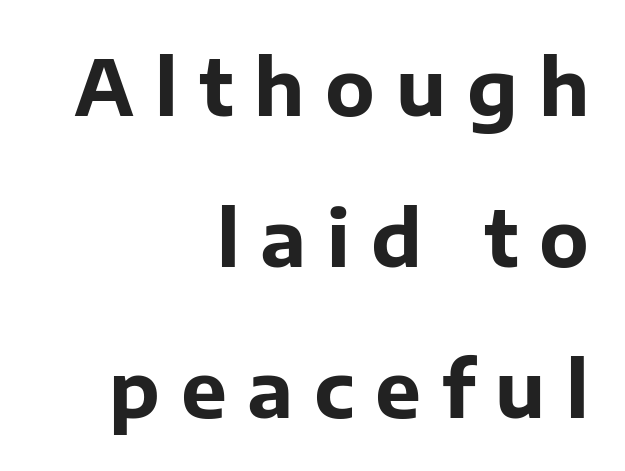
The tracking jumps out immediately: characters are airy and widely separated. Bare-footed words on every line. The leading is generous, giving the passage an open texture. This sample uses an upright cut, with every glyph sitting square on the baseline. A full-strength bold gives these letters their thick strokes. Looks like regular typesetting: each glyph gets only the width it needs.
